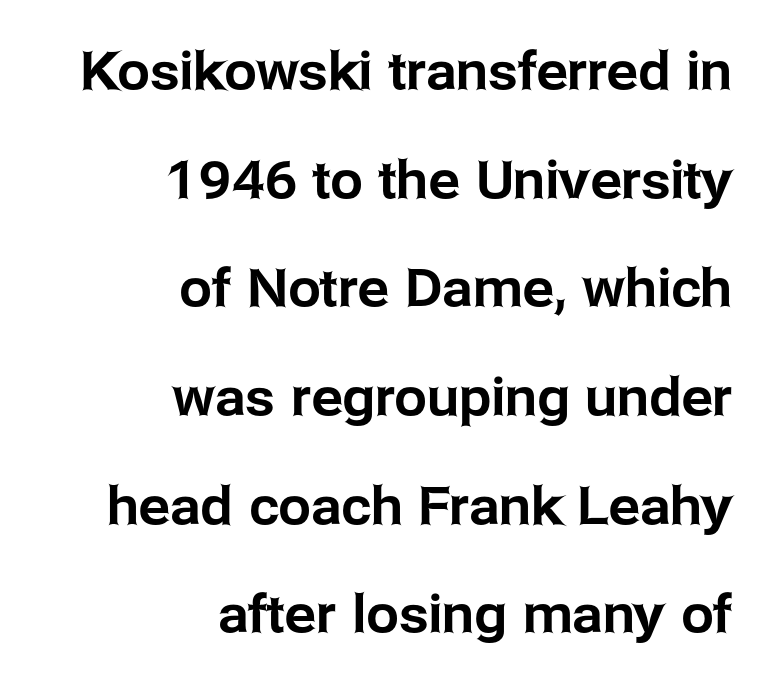
The image shows 52 px sans-serif type, upright; set right-aligned, loose line spacing (2.09x), normal letter spacing, not underlined; low stroke contrast and a medium x-height.
